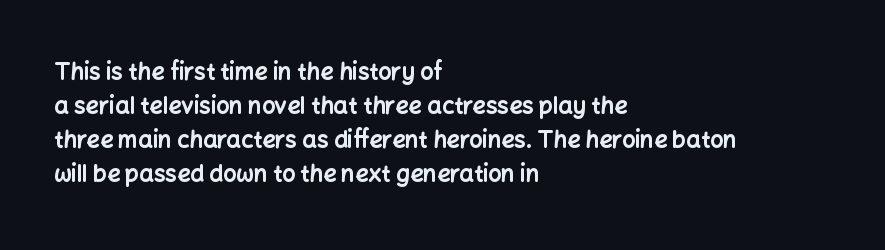
The strip under each line holds only bare page. How are the letters spaced? Ordinarily, with no added tracking. Line spacing here is normal. This rendering uses left alignment, leaving the right contour irregular. When letters stand straight like this, we call the style roman or upright. The rendering uses a bold face; every stroke is thick and dark.
